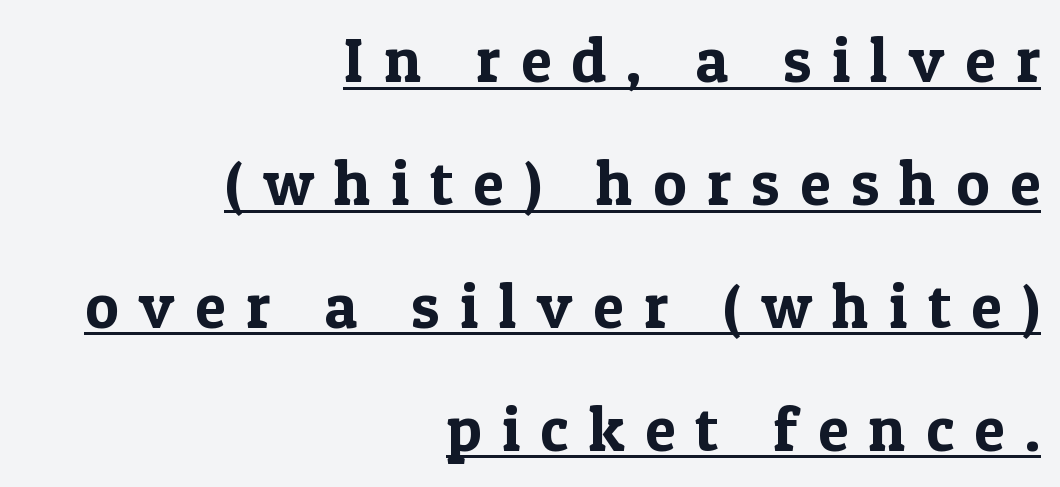
{"serif": "yes", "italic": "no", "width": "normal", "x_height": "medium", "monospaced": "no", "underline": "yes", "align": "right", "line_spacing": "loose", "line_spacing_ratio": 1.95, "letter_spacing": "wide", "letter_spacing_em": 0.32, "glyph_px": 63}
